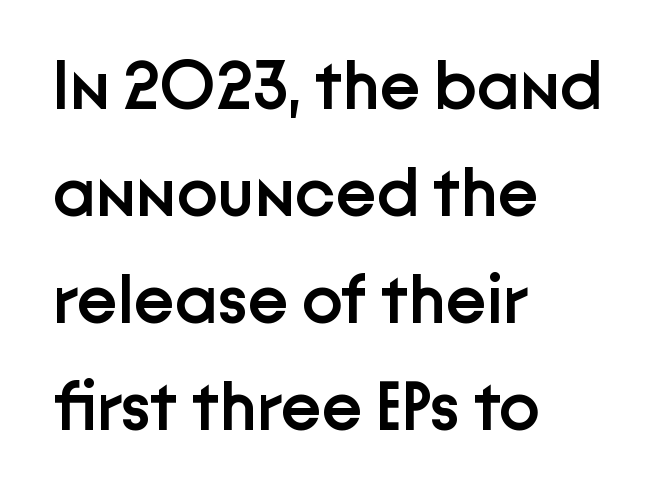
Q: Is the text bold? A: Semi-bold.
Q: Is the text italic (slanted)? A: No, it is upright.
Q: Is the typeface a serif or a sans-serif typeface? A: Sans-serif.
Q: Is the text underlined? A: No.
Q: How is the paragraph aligned? A: Left-aligned.
Q: Is the spacing between letters normal or unusually wide? A: Normal.
Q: Is the spacing between lines tight, normal or loose? A: Normal.
Q: Width (condensed, normal, or wide)? A: Normal.
Q: Stroke contrast? A: Low.
Q: x-height? A: Medium.
Q: Monospaced? A: No.
